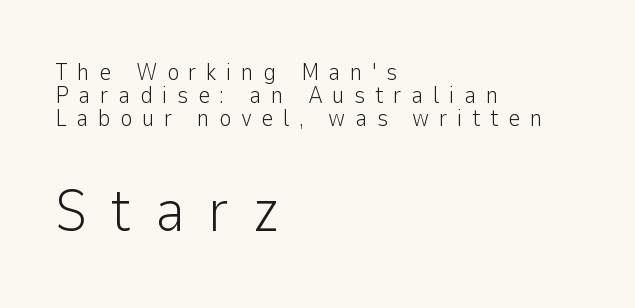
Q: Is the text bold? A: No.
Q: Is the text italic (slanted)? A: No, it is upright.
Q: Is the typeface a serif or a sans-serif typeface? A: Sans-serif.
Q: Is the text underlined? A: No.
Q: How is the paragraph aligned? A: Left-aligned.
Q: Is the spacing between letters normal or unusually wide? A: Unusually wide.
Q: Is the spacing between lines tight, normal or loose? A: Tight.
Q: Which block of text is set in a larger size, the first (top) or the second (bottom)? A: The second (bottom) one.
Q: Width (condensed, normal, or wide)? A: Normal.
Q: Stroke contrast? A: Low.
Q: x-height? A: Medium.
Q: Monospaced? A: No.
